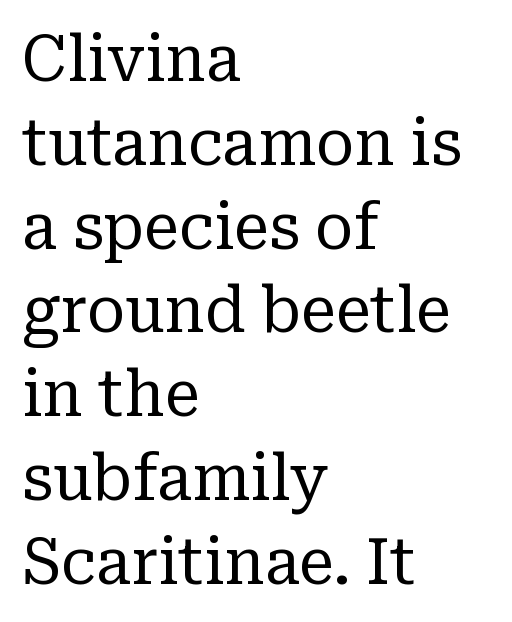
Q: Is the text bold? A: No.
Q: Is the text italic (slanted)? A: No, it is upright.
Q: Is the typeface a serif or a sans-serif typeface? A: Serif.
Q: Is the text underlined? A: No.
Q: How is the paragraph aligned? A: Left-aligned.
Q: Is the spacing between letters normal or unusually wide? A: Normal.
Q: Is the spacing between lines tight, normal or loose? A: Normal.
Q: Width (condensed, normal, or wide)? A: Normal.
Q: Stroke contrast? A: Low.
Q: x-height? A: Medium.
Q: Monospaced? A: No.
